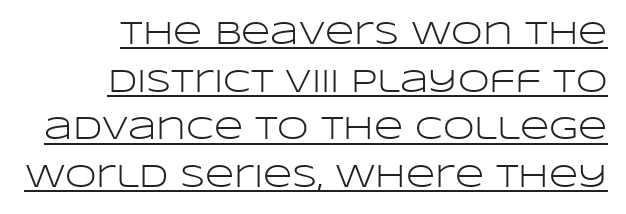
{"serif": "no", "italic": "no", "bold": "no", "weight": "light", "width": "wide", "stroke_contrast": "low", "x_height": "large", "monospaced": "no", "underline": "yes", "align": "right", "line_spacing": "normal", "line_spacing_ratio": 1.49, "letter_spacing": "normal", "letter_spacing_em": 0.0, "glyph_px": 32}
